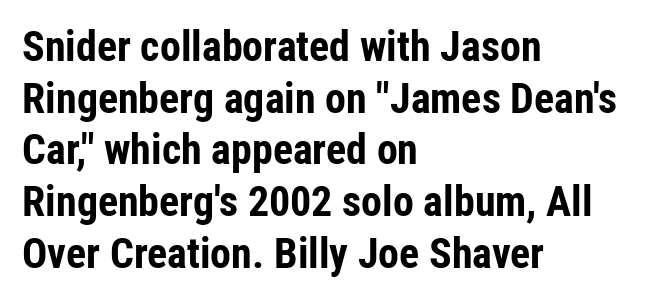
Q: Is the text bold? A: Yes.
Q: Is the text italic (slanted)? A: No, it is upright.
Q: Is the typeface a serif or a sans-serif typeface? A: Sans-serif.
Q: Is the text underlined? A: No.
Q: How is the paragraph aligned? A: Left-aligned.
Q: Is the spacing between letters normal or unusually wide? A: Normal.
Q: Width (condensed, normal, or wide)? A: Condensed.
Q: Stroke contrast? A: Low.
Q: x-height? A: Medium.
Q: Monospaced? A: No.
